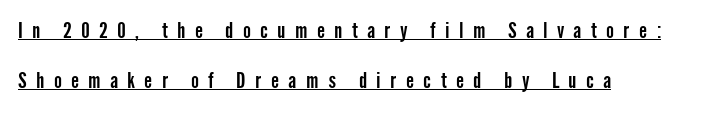
Notice how the stems are strictly vertical — no italics here. How are the letters spaced? Widely, with obvious added tracking. Vertically, the passage feels expansive, rows floating well apart. Caption: lettering with a line underneath. Each line starts at the same left margin while the right side varies.
